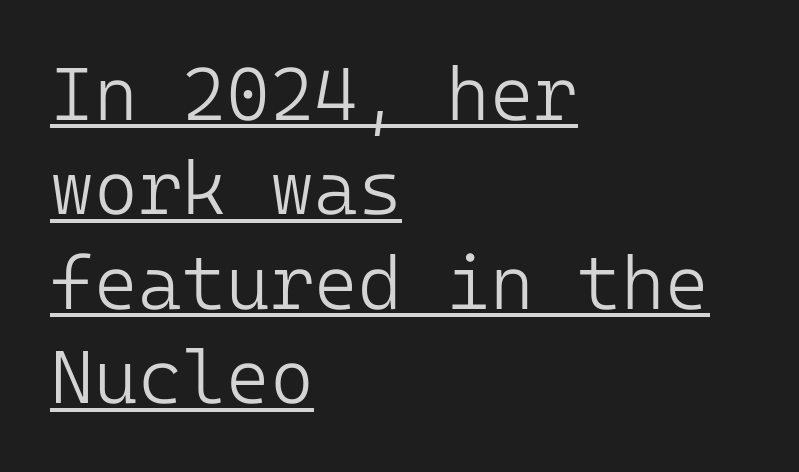
Unlike a traditional serif, this face leaves its strokes unadorned. On a weight scale, this lands at 450 or below. This sample is left-justified, so line endings fall wherever the words run out. Tracking value appears to be zero — textbook default spacing. Each line of the rendering has a horizontal stroke beneath the glyphs. Rendered with straight, roman letterforms.
